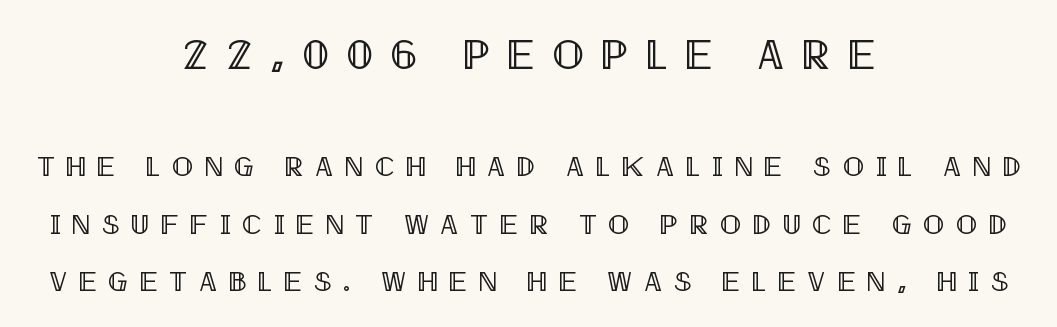
The image shows 42 px condensed type, upright; set centered, loose line spacing (2.06x), unusually wide letter spacing (+0.42 em), not underlined; the first (top) block is 1.5x larger; a large x-height.
